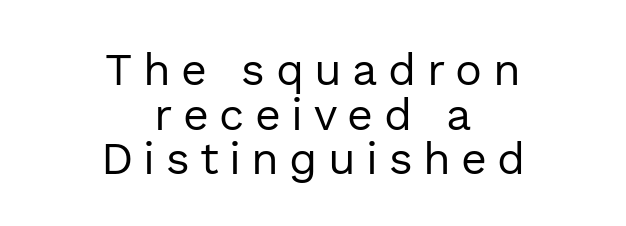
{"serif": "no", "italic": "no", "bold": "no", "weight": "regular", "width": "normal", "x_height": "medium", "monospaced": "no", "underline": "no", "align": "center", "line_spacing": "tight", "line_spacing_ratio": 0.99, "letter_spacing": "wide", "letter_spacing_em": 0.23, "glyph_px": 45}
